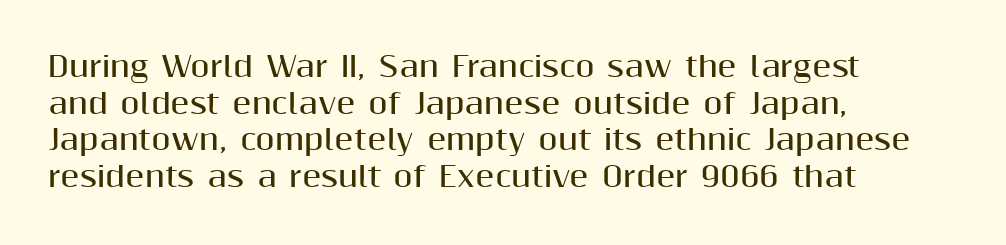
Every character sits straight up, as roman type does. Each letter keeps its own natural width here, so spacing adapts to shape. How would I describe the line gaps? Plain and ordinary. Font category for this specimen: sans-serif.
